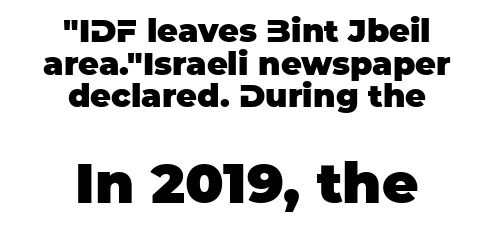
The passage is arranged like a title page — every line centered. Descenders hang freely into open space. In terms of weight, the rendering is a true, heavy bold. Unlike italic type, these characters show no tilt at all. Each word holds together tightly as a unit, with standard inter-letter gaps. Block two is the big one; block one sits smaller above it.
